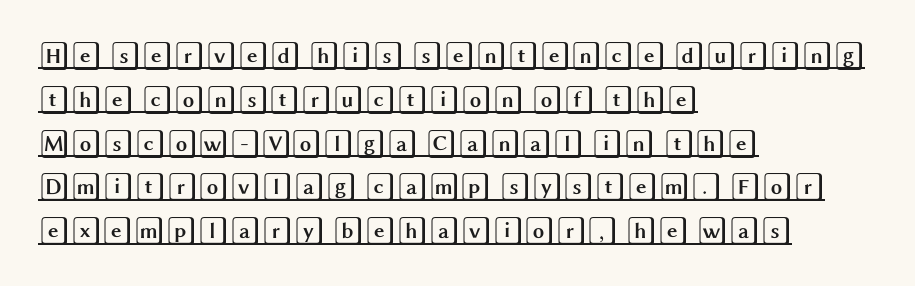
The image shows 29 px wide type, upright; set left-aligned, normal line spacing (1.51x), normal letter spacing, underlined; a large x-height.
